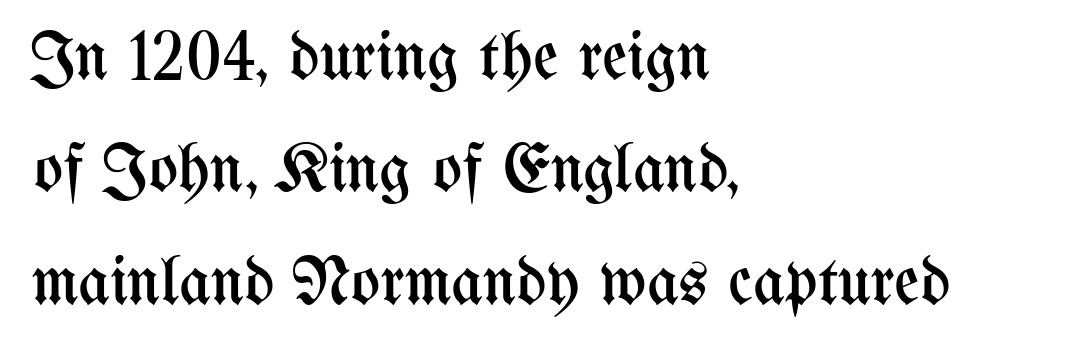
The image shows 69 px regular-weight, condensed type, upright; set left-aligned, normal line spacing (1.63x), normal letter spacing, not underlined; medium stroke contrast and a medium x-height.
